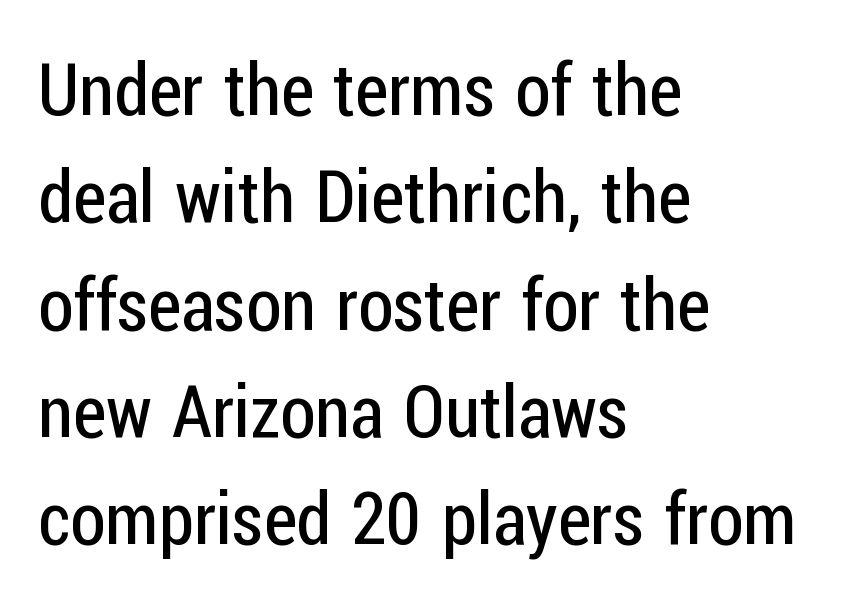
Lines of text with bare space underneath. This sample is left-justified, so line endings fall wherever the words run out. A typesetter would call this zero additional tracking. A typesetter would call this leading conventional body-copy spacing. Is this a fixed-width face? No — the glyphs have proportional, varying widths. No italicization has been applied; the sample stays upright.
